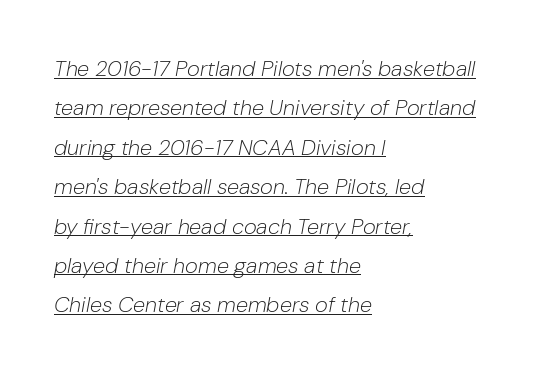
Q: Is the text bold? A: No.
Q: Is the text italic (slanted)? A: Yes, it leans right by about 10 degrees.
Q: Is the text underlined? A: Yes.
Q: How is the paragraph aligned? A: Left-aligned.
Q: Is the spacing between letters normal or unusually wide? A: Normal.
